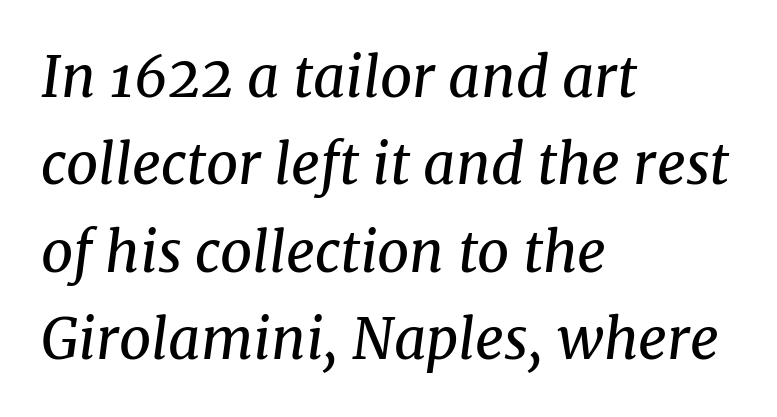
Here the designer chose a conventional face with non-uniform glyph widths. Normally led — the rows are evenly, conventionally spaced. Lines of text with bare space underneath. The font sits on the lighter half of the weight spectrum, regular included.
